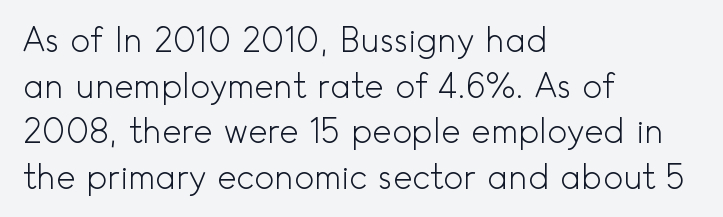
Q: Is the text bold? A: No.
Q: Is the text italic (slanted)? A: No, it is upright.
Q: Is the typeface a serif or a sans-serif typeface? A: Sans-serif.
Q: Is the text underlined? A: No.
Q: How is the paragraph aligned? A: Left-aligned.
Q: Is the spacing between letters normal or unusually wide? A: Normal.
Q: Is the spacing between lines tight, normal or loose? A: Normal.
Q: Width (condensed, normal, or wide)? A: Normal.
Q: x-height? A: Small.
Q: Monospaced? A: No.
